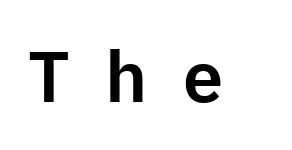
The zone under the glyphs is completely vacant. The passage shown has open, widely tracked lettering throughout. This sample uses an upright cut, with every glyph sitting square on the baseline. Character widths vary here, with narrow letters taking less room than wide ones. Are there feet on the stems? There aren't — it's a sans.
